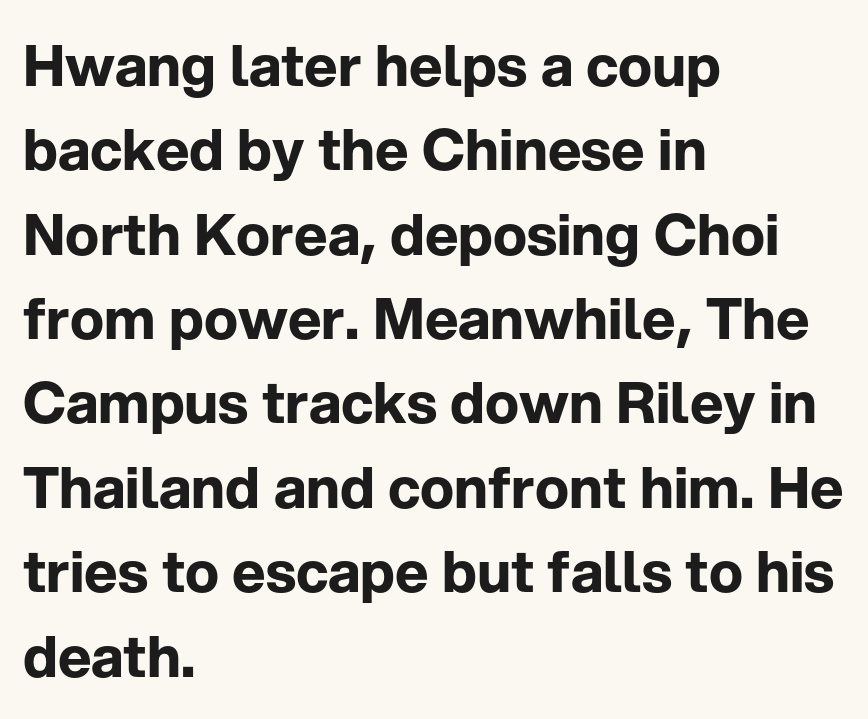
{"serif": "no", "italic": "no", "bold": "yes", "weight": "bold", "width": "normal", "stroke_contrast": "low", "x_height": "medium", "monospaced": "no", "underline": "no", "align": "left", "line_spacing": "normal", "line_spacing_ratio": 1.48, "letter_spacing": "normal", "letter_spacing_em": 0.0, "glyph_px": 57}
